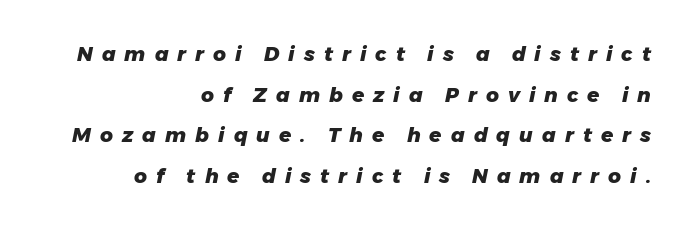
Q: Is the text bold? A: Yes.
Q: Is the text italic (slanted)? A: Yes, it leans right by about 11 degrees.
Q: Is the text underlined? A: No.
Q: How is the paragraph aligned? A: Right-aligned.
Q: Is the spacing between letters normal or unusually wide? A: Unusually wide.
Q: Is the spacing between lines tight, normal or loose? A: Loose.
